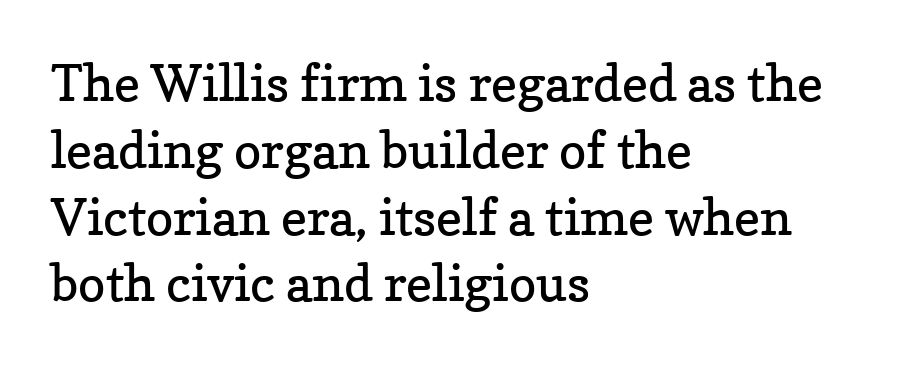
Here the designer chose a conventional face with non-uniform glyph widths. Typographically, this falls in the serif category. Is the block centered? No — it sits flush against the left margin. Quick note: underline off.
